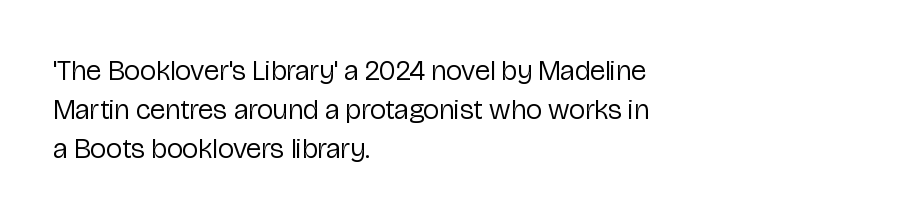
The image shows 28 px regular-weight sans-serif type, upright; set left-aligned, normal line spacing (1.4x), normal letter spacing, not underlined; low stroke contrast and a medium x-height.
